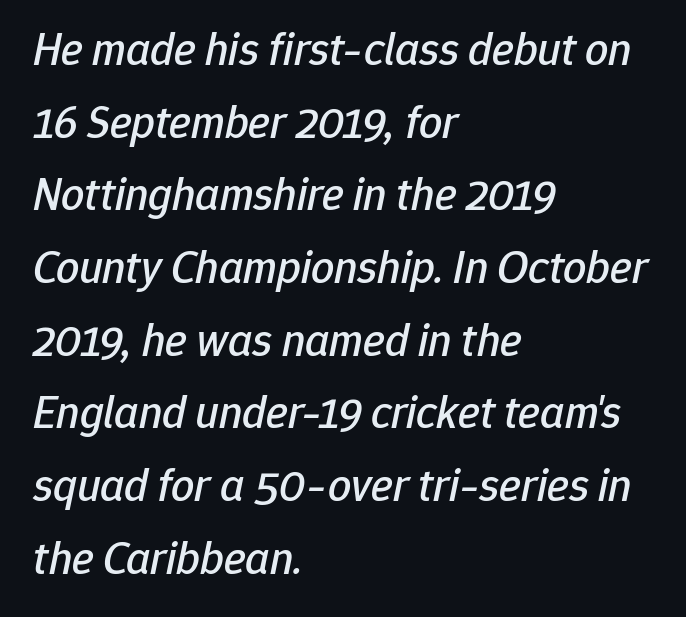
The image shows 46 px text type, italic (leaning right); set left-aligned, normal line spacing (1.58x), normal letter spacing, not underlined; low stroke contrast and a medium x-height.
